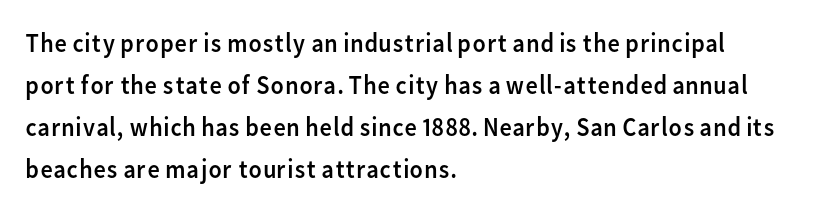
Q: Is the text bold? A: No.
Q: Is the text italic (slanted)? A: No, it is upright.
Q: Is the text underlined? A: No.
Q: How is the paragraph aligned? A: Left-aligned.
Q: Is the spacing between letters normal or unusually wide? A: Normal.
Q: Is the spacing between lines tight, normal or loose? A: Normal.
